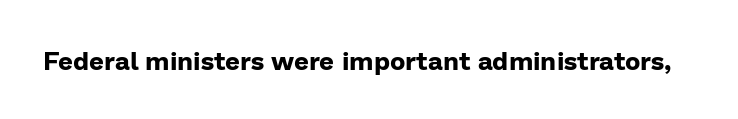
Only glyphs here, with clear space below each row. Rendered with straight, roman letterforms. The glyphs have the mass of a bold cut. Observe the ordinary spacing: letters are neighbours, not strangers.
